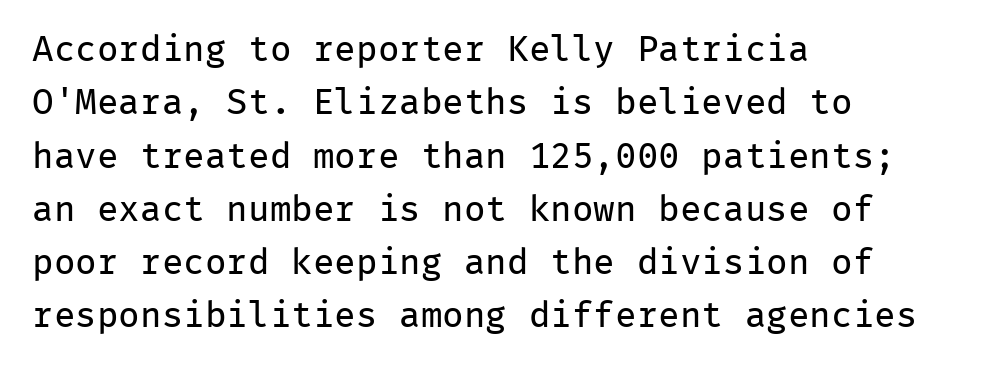
Stem width sits at or under what a default text font uses. This rendering leaves character spacing at its baseline value. Rows of type keep a routine distance in the vertical direction. Leftover space on each line is placed entirely after the last word.
